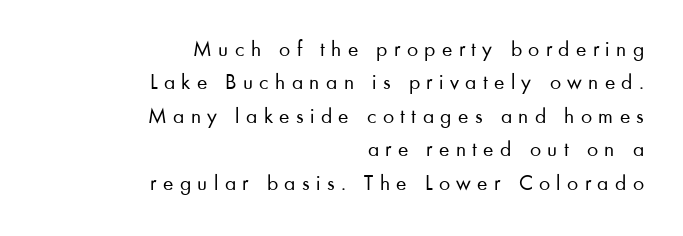
The image shows 22 px text type, upright; set right-aligned, normal line spacing (1.52x), unusually wide letter spacing (+0.29 em), not underlined.
